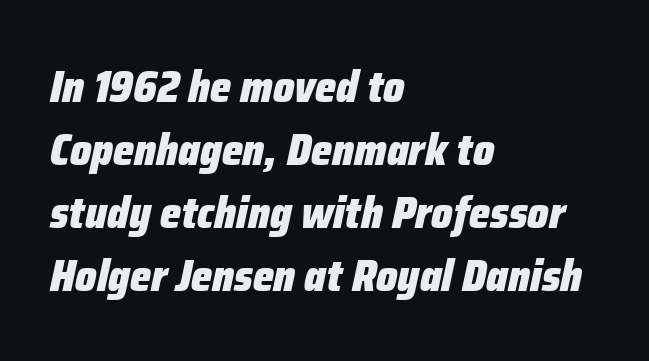
{"italic": "yes", "lean": "right", "slant_degrees": 12, "bold": "yes", "weight": "heavy", "width": "condensed", "stroke_contrast": "low", "x_height": "medium", "monospaced": "no", "underline": "no", "align": "left", "line_spacing": "normal", "line_spacing_ratio": 1.4, "letter_spacing": "normal", "letter_spacing_em": 0.0, "glyph_px": 45}
